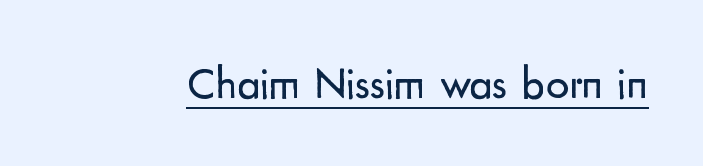
Tall strokes in this sample are plumb rather than angled. No extra ink here — the face is not bold. Examine the stroke ends and you'll find no serifs. Do the characters align in a grid? No, the font is proportional. Compared with undecorated copy, this sample adds a rule below the words.
